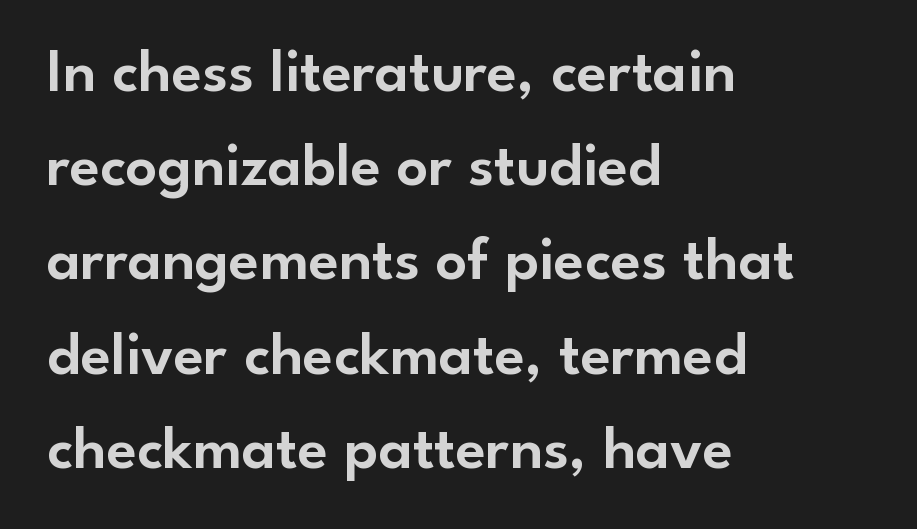
Q: Is the text italic (slanted)? A: No, it is upright.
Q: Is the typeface a serif or a sans-serif typeface? A: Sans-serif.
Q: Is the text underlined? A: No.
Q: How is the paragraph aligned? A: Left-aligned.
Q: Is the spacing between letters normal or unusually wide? A: Normal.
Q: Is the spacing between lines tight, normal or loose? A: Normal.
Q: Width (condensed, normal, or wide)? A: Normal.
Q: Stroke contrast? A: Low.
Q: x-height? A: Small.
Q: Monospaced? A: No.
